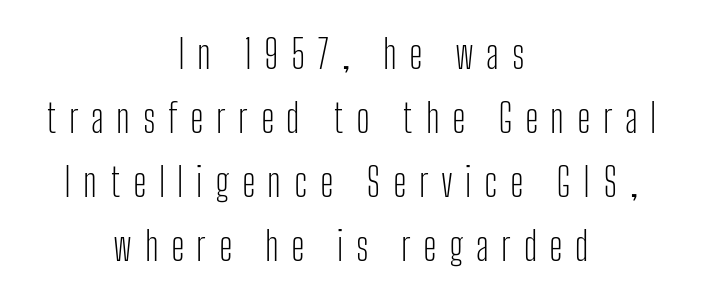
Unbolded letterforms with no extra heft. The type family on display is of the sans-serif kind. Lines of text with bare space underneath. Inter-character spacing is expanded well beyond the font's built-in metrics. Compared with a flush-left layout, this one balances lines on the center instead.
